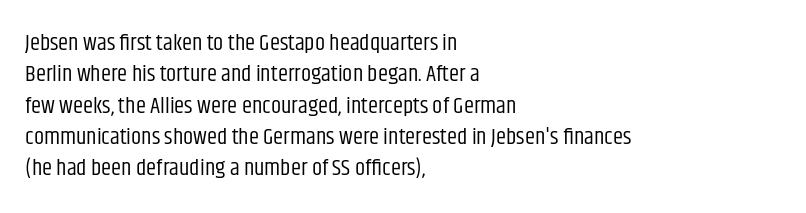
Q: Is the text bold? A: No.
Q: Is the text italic (slanted)? A: No, it is upright.
Q: Is the text underlined? A: No.
Q: How is the paragraph aligned? A: Left-aligned.
Q: Is the spacing between letters normal or unusually wide? A: Normal.
Q: Is the spacing between lines tight, normal or loose? A: Normal.
